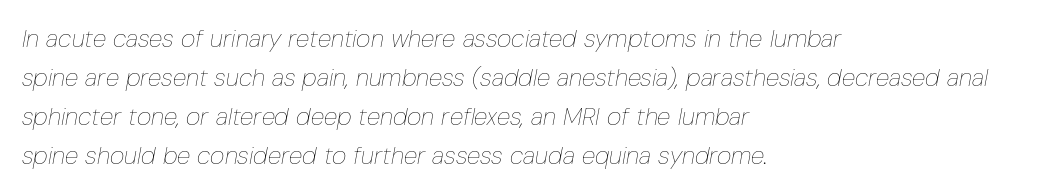
The image shows 25 px text type, italic (leaning right); set left-aligned, normal line spacing (1.56x), normal letter spacing, not underlined.
